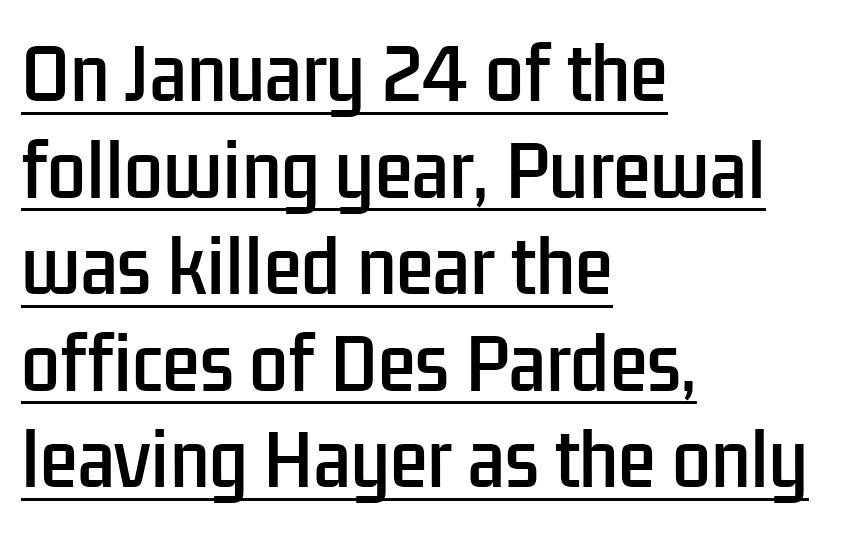
The image shows 69 px condensed sans-serif type, upright; set left-aligned, normal line spacing (1.4x), normal letter spacing, underlined; low stroke contrast and a medium x-height.
